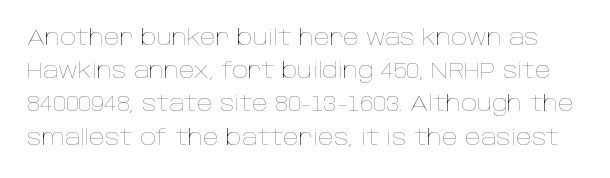
{"italic": "no", "bold": "no", "underline": "no", "line_spacing": "normal", "line_spacing_ratio": 1.51, "letter_spacing": "normal", "letter_spacing_em": 0.0, "glyph_px": 22}
